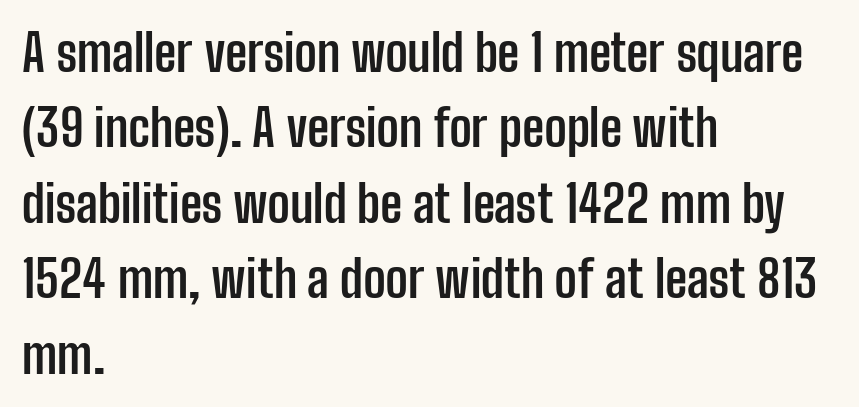
The image shows 50 px semibold, condensed sans-serif type, upright; set left-aligned, normal line spacing (1.51x), normal letter spacing, not underlined; low stroke contrast and a medium x-height.
